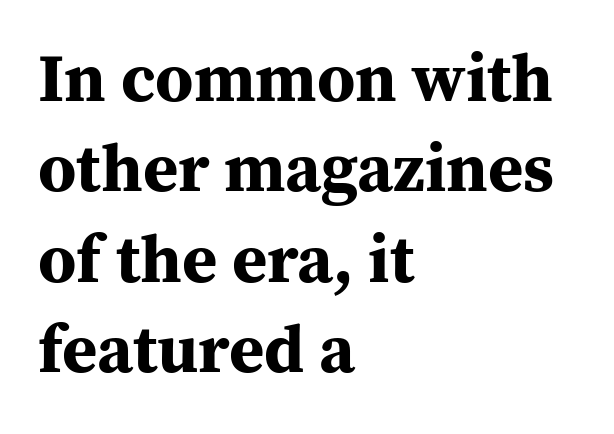
Q: Is the text bold? A: Yes.
Q: Is the text italic (slanted)? A: No, it is upright.
Q: Is the typeface a serif or a sans-serif typeface? A: Serif.
Q: Is the text underlined? A: No.
Q: How is the paragraph aligned? A: Left-aligned.
Q: Is the spacing between letters normal or unusually wide? A: Normal.
Q: Is the spacing between lines tight, normal or loose? A: Normal.
Q: Width (condensed, normal, or wide)? A: Normal.
Q: Stroke contrast? A: Medium.
Q: x-height? A: Medium.
Q: Monospaced? A: No.
